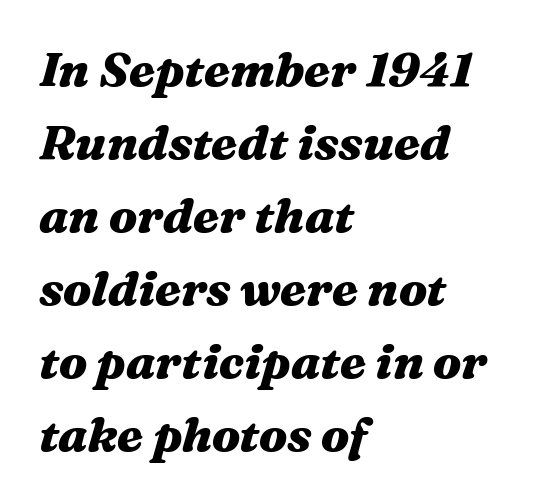
Q: Is the text bold? A: Yes.
Q: Is the text italic (slanted)? A: Yes, it leans right by about 16 degrees.
Q: Is the text underlined? A: No.
Q: How is the paragraph aligned? A: Left-aligned.
Q: Is the spacing between letters normal or unusually wide? A: Normal.
Q: Is the spacing between lines tight, normal or loose? A: Normal.
Q: Width (condensed, normal, or wide)? A: Wide.
Q: Stroke contrast? A: Medium.
Q: x-height? A: Medium.
Q: Monospaced? A: No.
